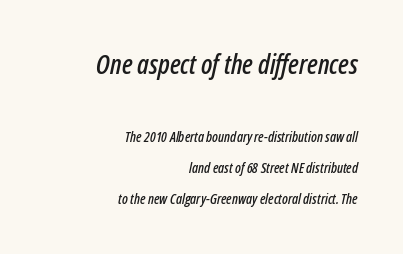
{"italic": "yes", "lean": "right", "slant_degrees": 12, "underline": "no", "align": "right", "line_spacing": "loose", "line_spacing_ratio": 2.22, "letter_spacing": "normal", "letter_spacing_em": 0.0, "larger_block": "first", "size_ratio": 1.93, "glyph_px": 27}
